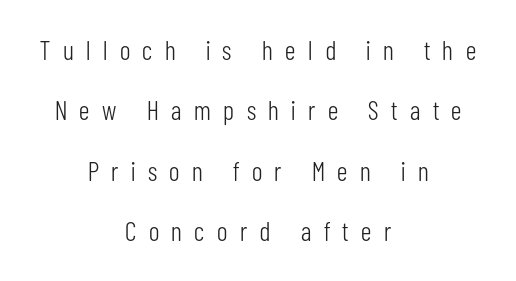
Letter spacing: wide. Notice how the passage keeps no hard edge, just a central spine. The area under the type is left untouched. If you measured baseline to baseline, you'd find a long distance.
